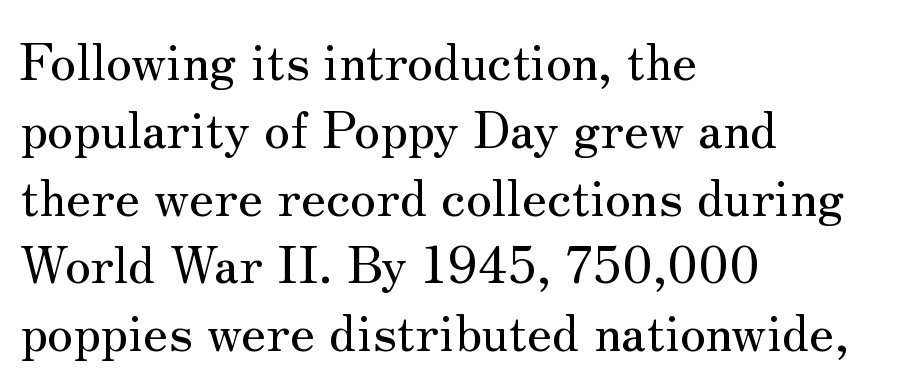
{"serif": "yes", "italic": "no", "width": "normal", "stroke_contrast": "medium", "x_height": "small", "monospaced": "no", "underline": "no", "align": "left", "line_spacing": "normal", "line_spacing_ratio": 1.33, "letter_spacing": "normal", "letter_spacing_em": 0.0, "glyph_px": 51}
